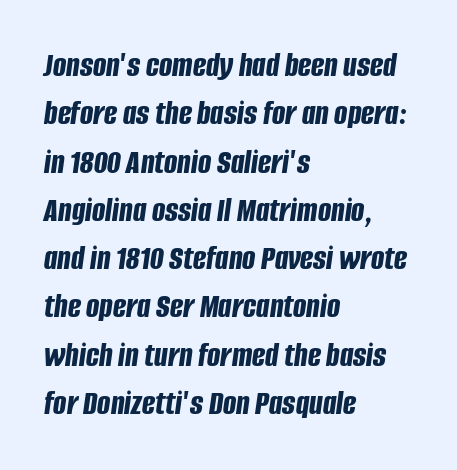
Q: Is the text bold? A: Yes.
Q: Is the text italic (slanted)? A: Yes, it leans right by about 8 degrees.
Q: Is the text underlined? A: No.
Q: How is the paragraph aligned? A: Left-aligned.
Q: Is the spacing between letters normal or unusually wide? A: Normal.
Q: Is the spacing between lines tight, normal or loose? A: Normal.
Q: Width (condensed, normal, or wide)? A: Condensed.
Q: Stroke contrast? A: Low.
Q: x-height? A: Large.
Q: Monospaced? A: No.
